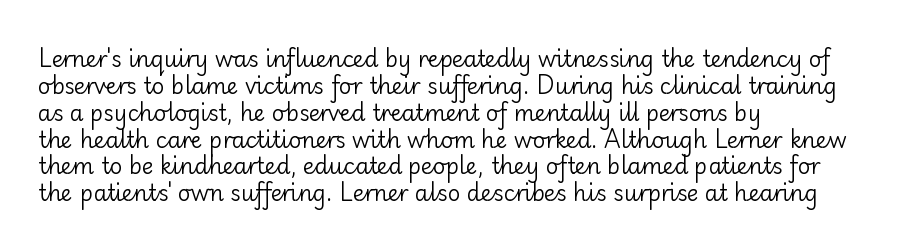
Honestly, the letter spacing is just normal — you wouldn't notice it. A student would call this left alignment; a typographer would say flush left, rag right. The font sits on the lighter half of the weight spectrum, regular included. Just letters on the line, the space beneath them empty.
